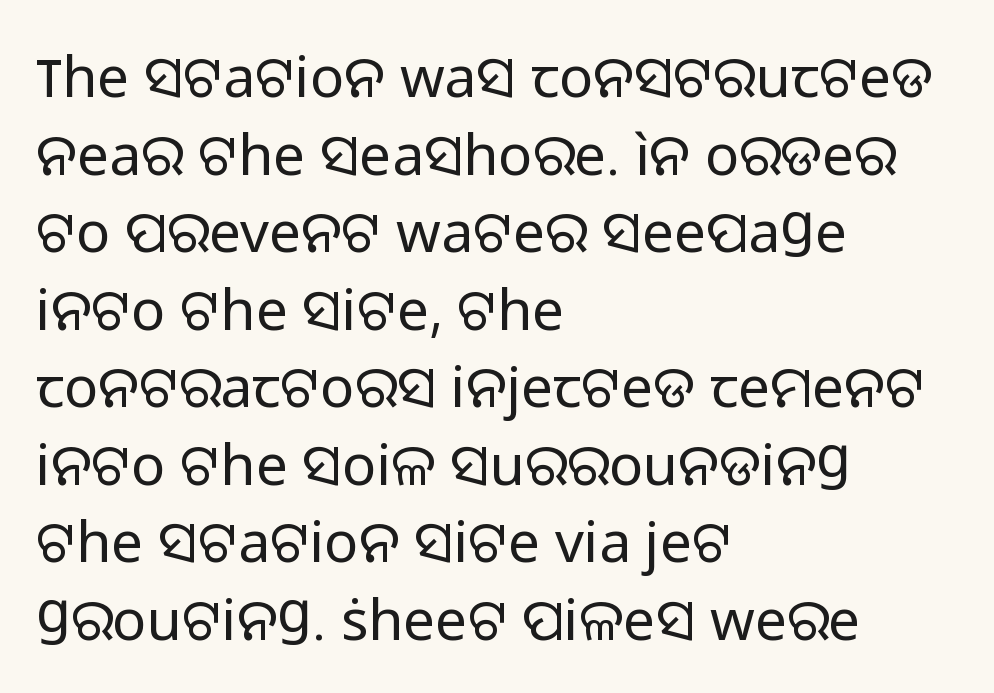
This rendering uses left alignment, leaving the right contour irregular. Each stroke keeps to a modest, everyday thickness or less. Varying glyph widths throughout — classic text-font behaviour. A typesetter would call this leading conventional body-copy spacing.
